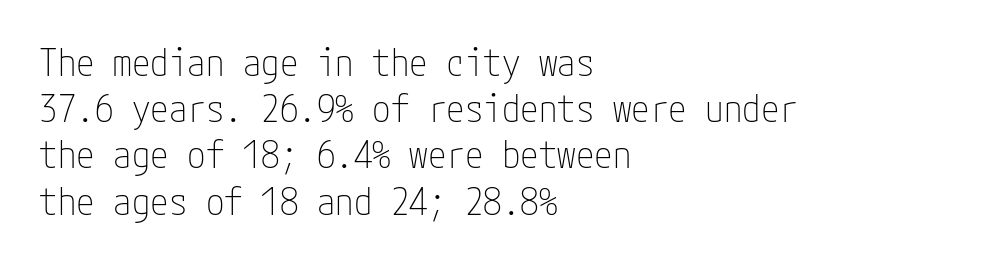
Q: Is the text bold? A: No.
Q: Is the text italic (slanted)? A: No, it is upright.
Q: Is the typeface a serif or a sans-serif typeface? A: Sans-serif.
Q: Is the text underlined? A: No.
Q: How is the paragraph aligned? A: Left-aligned.
Q: Is the spacing between letters normal or unusually wide? A: Normal.
Q: Is the spacing between lines tight, normal or loose? A: Normal.
Q: Width (condensed, normal, or wide)? A: Condensed.
Q: Stroke contrast? A: Low.
Q: x-height? A: Medium.
